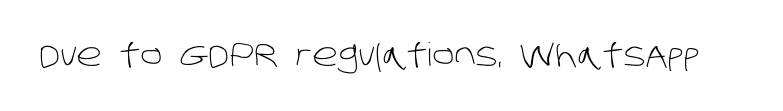
The image shows 32 px light sans-serif type; set normal letter spacing, not underlined; low stroke contrast and a large x-height.
